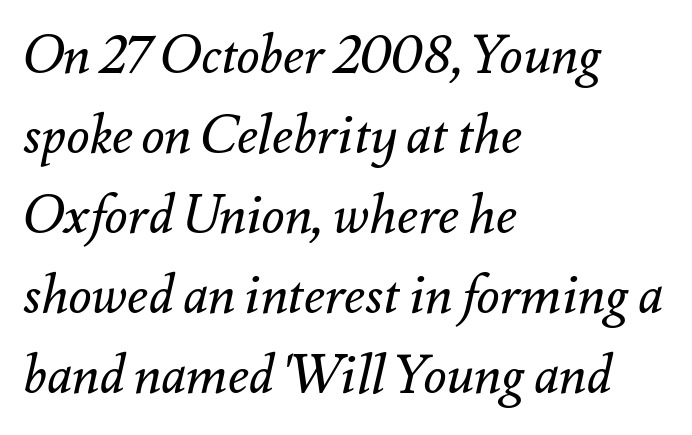
Normally led — the rows are evenly, conventionally spaced. Rendered with sloped, italic letterforms. Spacing between characters is what you'd get straight out of the box. The glyphs are unaccompanied by any horizontal stroke below them.
